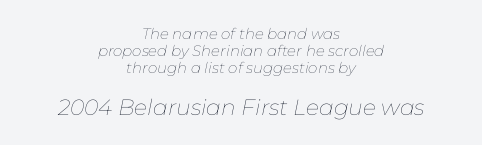
Q: Is the text bold? A: No.
Q: Is the text italic (slanted)? A: Yes, it leans right by about 11 degrees.
Q: Is the text underlined? A: No.
Q: How is the paragraph aligned? A: Centered.
Q: Is the spacing between letters normal or unusually wide? A: Normal.
Q: Is the spacing between lines tight, normal or loose? A: Tight.
Q: Which block of text is set in a larger size, the first (top) or the second (bottom)? A: The second (bottom) one.
